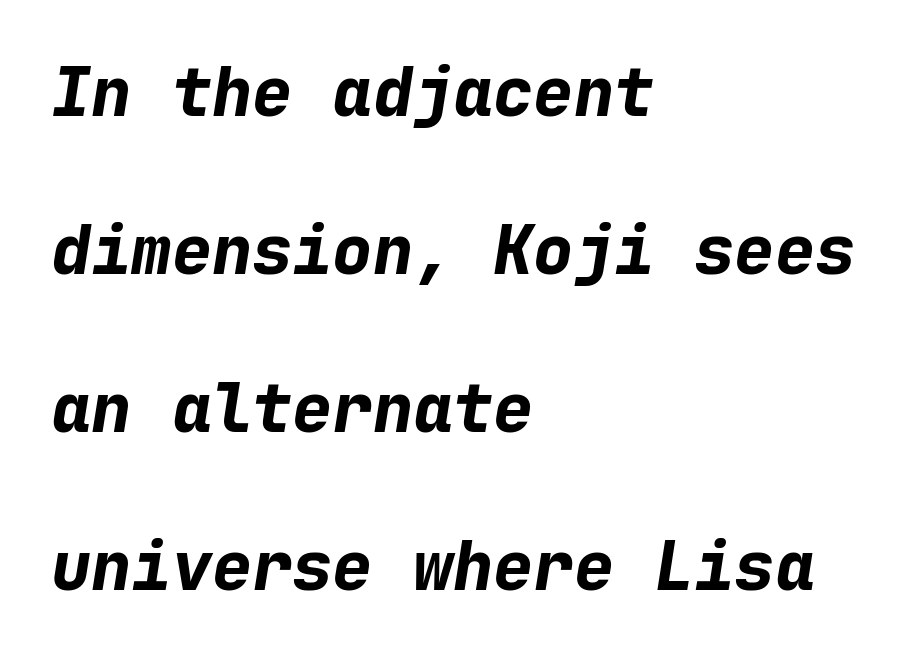
Q: Is the text bold? A: Yes.
Q: Is the text italic (slanted)? A: Yes, it leans right by about 9 degrees.
Q: Is the text underlined? A: No.
Q: How is the paragraph aligned? A: Left-aligned.
Q: Is the spacing between letters normal or unusually wide? A: Normal.
Q: Is the spacing between lines tight, normal or loose? A: Loose.
Q: Width (condensed, normal, or wide)? A: Normal.
Q: Stroke contrast? A: Low.
Q: x-height? A: Medium.
Q: Monospaced? A: Yes.
